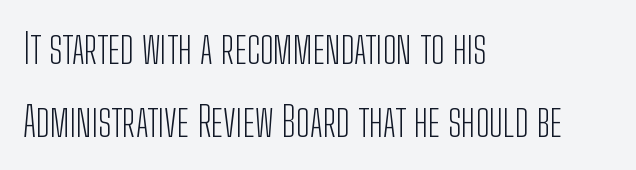
Q: Is the text bold? A: No.
Q: Is the text italic (slanted)? A: No, it is upright.
Q: Is the typeface a serif or a sans-serif typeface? A: Sans-serif.
Q: Is the text underlined? A: No.
Q: How is the paragraph aligned? A: Left-aligned.
Q: Is the spacing between letters normal or unusually wide? A: Normal.
Q: Width (condensed, normal, or wide)? A: Condensed.
Q: Stroke contrast? A: Low.
Q: x-height? A: Medium.
Q: Monospaced? A: No.
